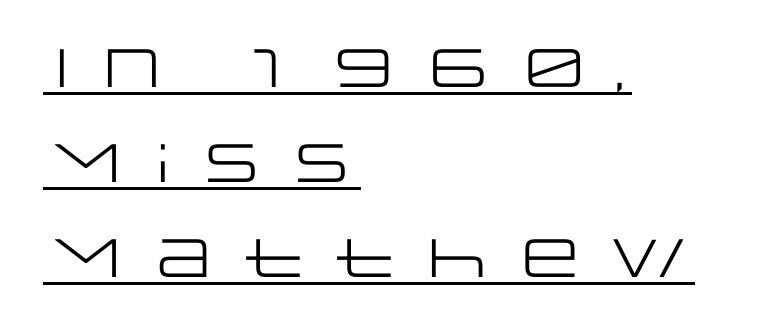
{"serif": "no", "italic": "no", "bold": "no", "weight": "regular", "width": "wide", "stroke_contrast": "low", "x_height": "large", "monospaced": "no", "underline": "yes", "align": "left", "line_spacing_ratio": 1.76, "letter_spacing": "wide", "letter_spacing_em": 0.2, "glyph_px": 54}
